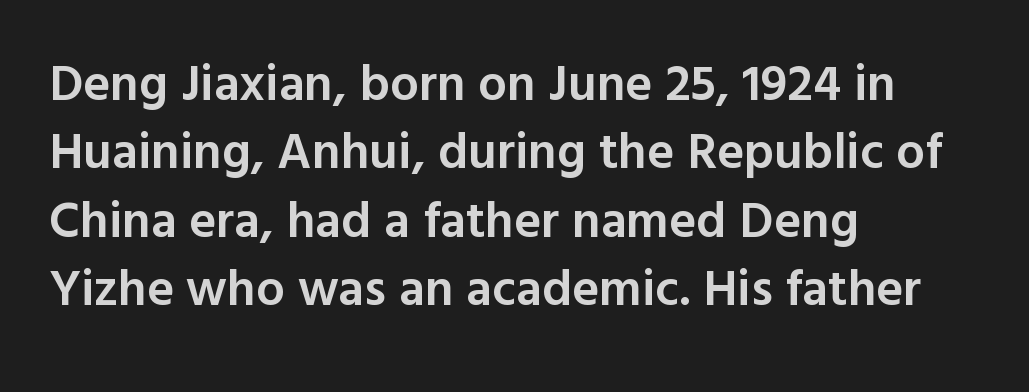
The image shows 51 px semibold sans-serif type, upright; set left-aligned, normal line spacing (1.34x), normal letter spacing, not underlined; a medium x-height.
